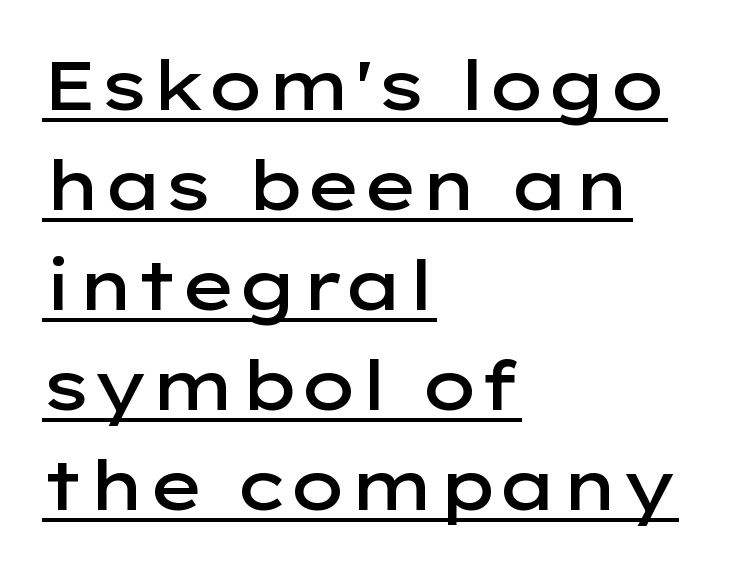
The typesetter has applied underlining to the passage shown. There is no visible air inserted between adjacent glyphs. Look at the bottom of the vertical strokes: they stop flat, with no serifs. Here the designer chose a conventional face with non-uniform glyph widths. Does the weight exceed regular? Yes, but only to semibold.
